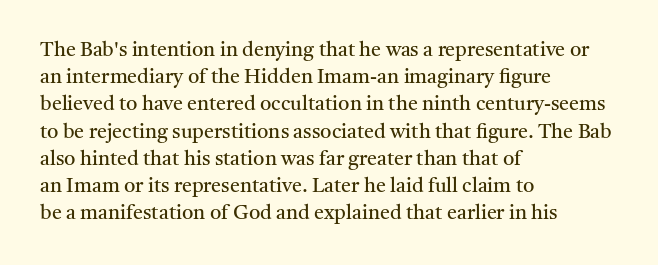
The text block is weighted toward the left margin, trailing off unevenly rightward. Summary of vertical rhythm: regular, with standard interline spacing. Spacing between characters is what you'd get straight out of the box. The letterforms sit at book weight or below.
